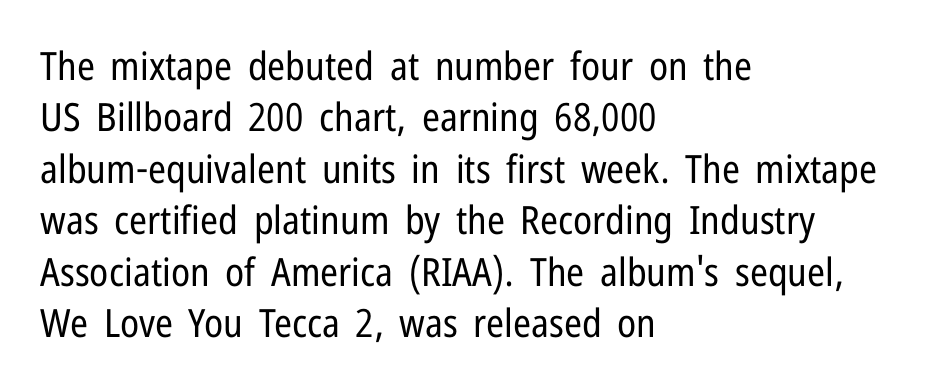
Tracking here is standard; glyphs follow each other at the usual distance. Every row of glyphs begins at an identical x-position on the left. Any mark beneath the type? The region is blank. Regarding leading, the lines here are spaced in the standard way. Classification — sans serif.
